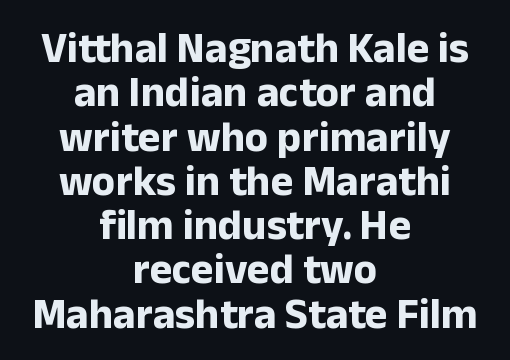
Q: Is the text bold? A: Yes.
Q: Is the text italic (slanted)? A: No, it is upright.
Q: Is the typeface a serif or a sans-serif typeface? A: Sans-serif.
Q: Is the text underlined? A: No.
Q: How is the paragraph aligned? A: Centered.
Q: Is the spacing between letters normal or unusually wide? A: Normal.
Q: Is the spacing between lines tight, normal or loose? A: Tight.
Q: Width (condensed, normal, or wide)? A: Normal.
Q: Stroke contrast? A: Low.
Q: x-height? A: Medium.
Q: Monospaced? A: No.
